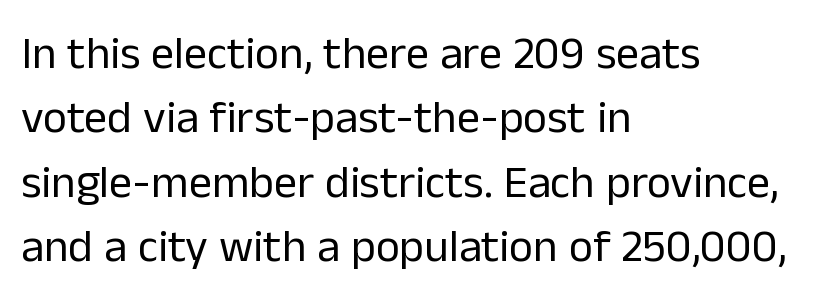
The image shows 46 px regular-weight sans-serif type, upright; set left-aligned, normal line spacing (1.4x), normal letter spacing, not underlined; low stroke contrast and a medium x-height.
